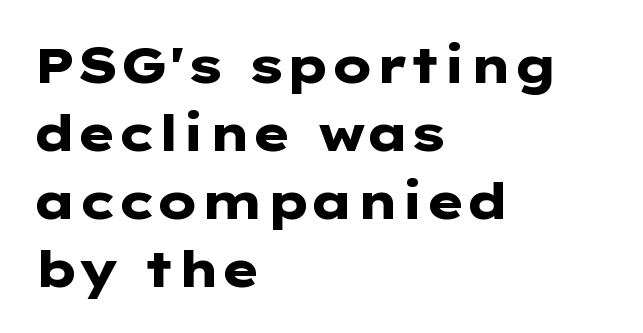
The image shows 50 px heavy, wide sans-serif type, upright; set left-aligned, normal line spacing (1.36x), normal letter spacing, not underlined; low stroke contrast and a medium x-height.
